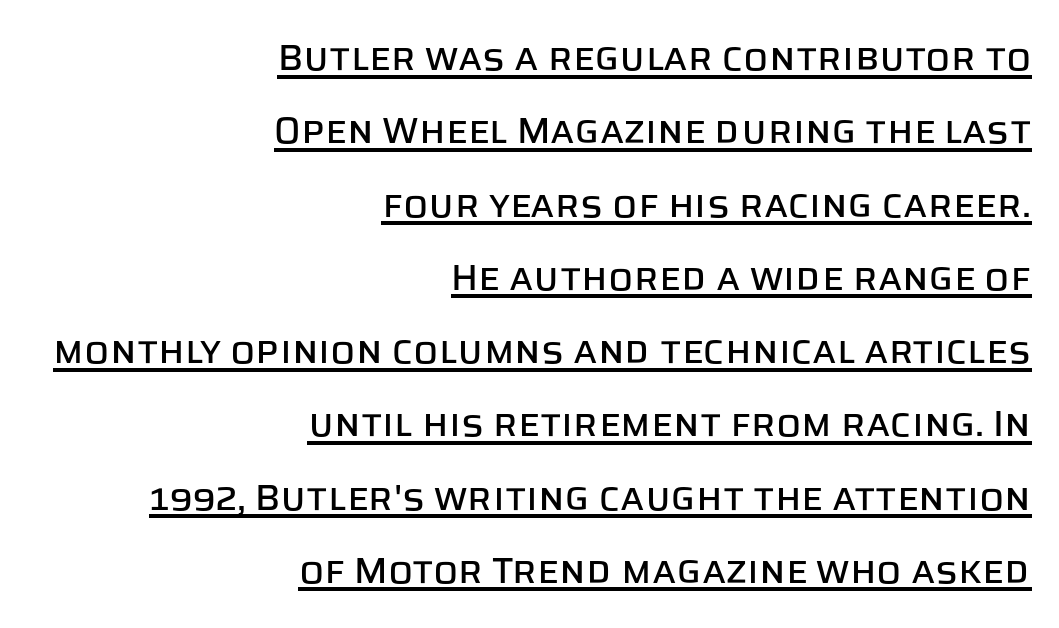
The image shows 37 px sans-serif type, upright; set right-aligned, loose line spacing (1.98x), normal letter spacing, underlined; low stroke contrast and a large x-height.
